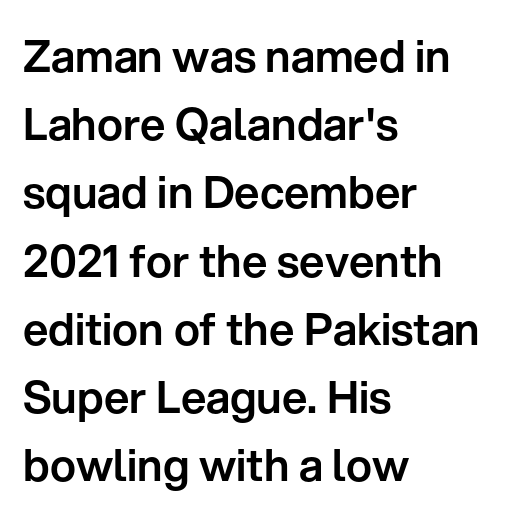
This rendering leaves character spacing at its baseline value. Is this a fixed-width face? No — the glyphs have proportional, varying widths. Designer's note — italics off, roman on. The setting favours the left margin, as ordinary paragraphs usually do. The rows are spaced the way most documents space them. The glyphs are unaccompanied by any horizontal stroke below them.
